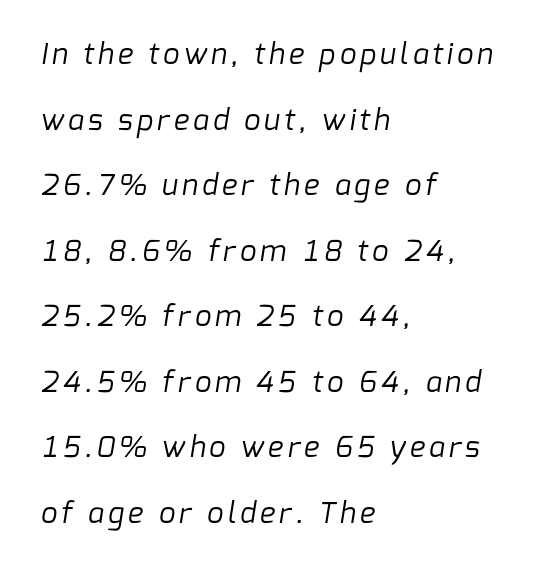
{"serif": "no", "bold": "no", "weight": "regular", "width": "normal", "stroke_contrast": "low", "x_height": "medium", "monospaced": "no", "underline": "no", "align": "left", "line_spacing": "loose", "line_spacing_ratio": 2.26, "glyph_px": 29}
